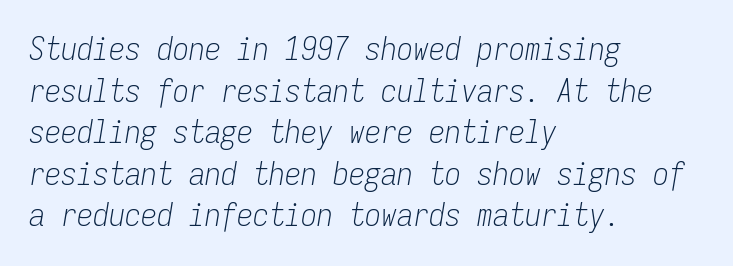
The axis of the letterforms is tilted away from vertical. The compositor pushed each line to the left boundary. You could count columns in this text — the font is strictly monospaced. Is the letter spacing exaggerated? No — it looks like the ordinary default. Successive baselines arrive at the customary interval. Descenders hang freely into open space.
